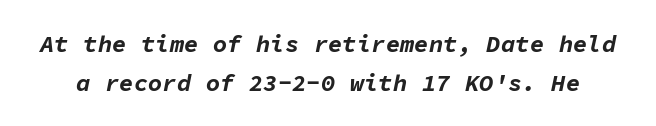
The image shows 24 px bold type, italic (leaning right); set normal line spacing (1.62x), normal letter spacing, not underlined.
